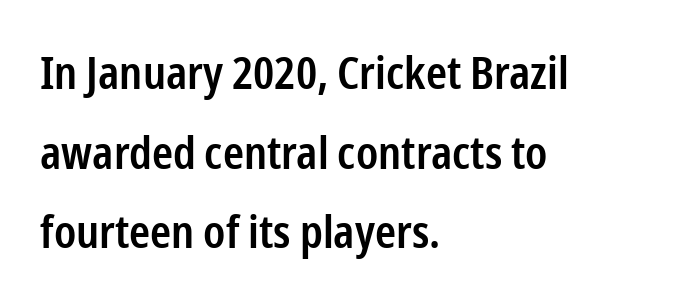
Q: Is the text bold? A: Semi-bold.
Q: Is the text italic (slanted)? A: No, it is upright.
Q: Is the typeface a serif or a sans-serif typeface? A: Sans-serif.
Q: Is the text underlined? A: No.
Q: How is the paragraph aligned? A: Left-aligned.
Q: Is the spacing between letters normal or unusually wide? A: Normal.
Q: Width (condensed, normal, or wide)? A: Condensed.
Q: Stroke contrast? A: Low.
Q: x-height? A: Medium.
Q: Monospaced? A: No.
